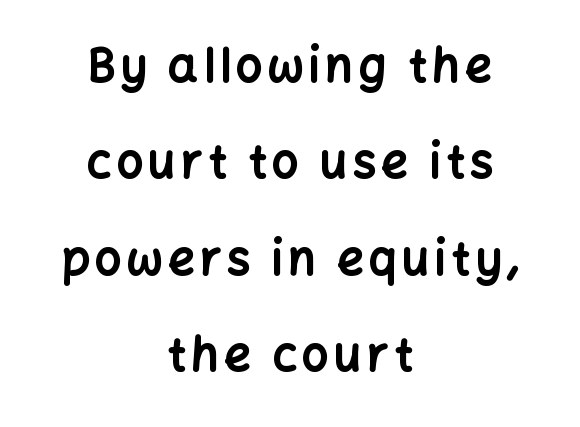
{"serif": "no", "italic": "no", "bold": "yes", "weight": "bold", "width": "normal", "stroke_contrast": "low", "x_height": "medium", "monospaced": "no", "underline": "no", "align": "center", "line_spacing": "loose", "line_spacing_ratio": 2.05, "glyph_px": 47}
